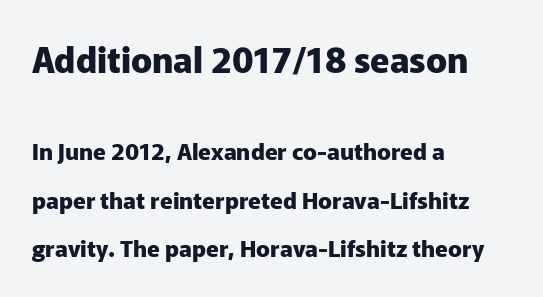
The image shows 35 px heavy sans-serif type, upright; set left-aligned, loose line spacing (2.1x), normal letter spacing, not underlined; the first (top) block is 1.52x larger; low stroke contrast and a medium x-height.
